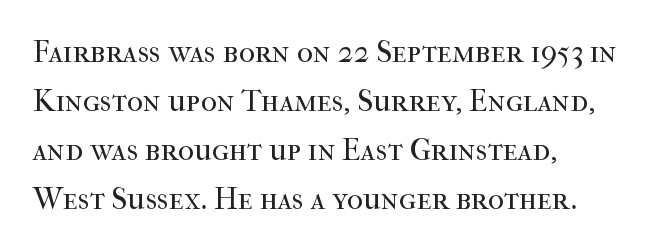
Q: Is the text bold? A: No.
Q: Is the text italic (slanted)? A: No, it is upright.
Q: Is the typeface a serif or a sans-serif typeface? A: Serif.
Q: Is the text underlined? A: No.
Q: How is the paragraph aligned? A: Left-aligned.
Q: Is the spacing between letters normal or unusually wide? A: Normal.
Q: Is the spacing between lines tight, normal or loose? A: Normal.
Q: Width (condensed, normal, or wide)? A: Normal.
Q: Stroke contrast? A: High.
Q: x-height? A: Medium.
Q: Monospaced? A: No.
